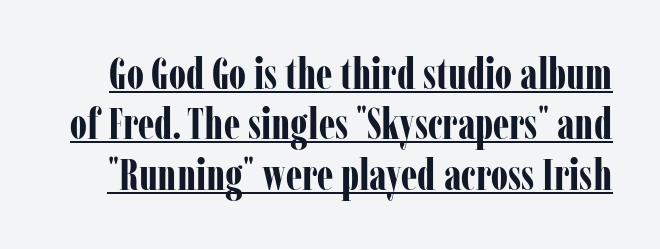
Small tapered or slab feet sit at the stroke ends, so this counts as serif. Quick note: underline on. This sample uses an upright cut, with every glyph sitting square on the baseline. In terms of letterspacing, this is plain default setting. Proportional: the letters do not fall into vertical columns. Heavy, bold letterforms.
